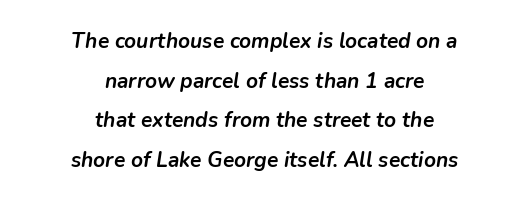
The setting favours the middle, as headings and verse often do. The line texture is even and compact thanks to regular tracking. There's an unmistakable incline to the writing here. No word sits above an underline. The passage shown is emphatically bold.
